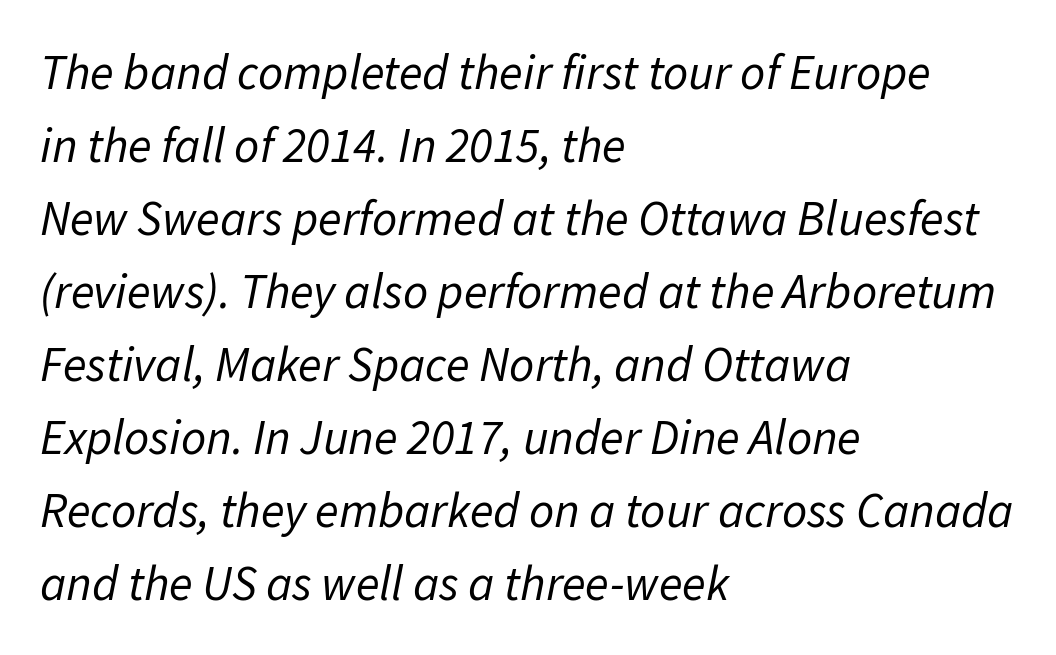
{"italic": "yes", "lean": "right", "slant_degrees": 11, "bold": "no", "weight": "regular", "width": "normal", "stroke_contrast": "low", "x_height": "medium", "monospaced": "no", "underline": "no", "align": "left", "line_spacing": "normal", "line_spacing_ratio": 1.49, "letter_spacing": "normal", "letter_spacing_em": 0.0, "glyph_px": 49}
